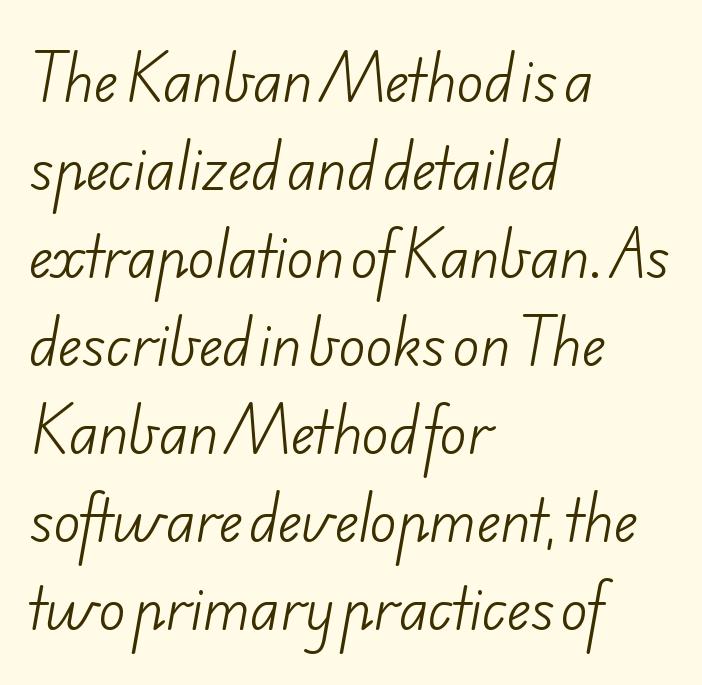
{"serif": "no", "bold": "no", "weight": "light", "width": "normal", "stroke_contrast": "low", "x_height": "small", "monospaced": "no", "underline": "no", "align": "left", "line_spacing": "normal", "line_spacing_ratio": 1.57, "letter_spacing": "normal", "letter_spacing_em": 0.0, "glyph_px": 56}
